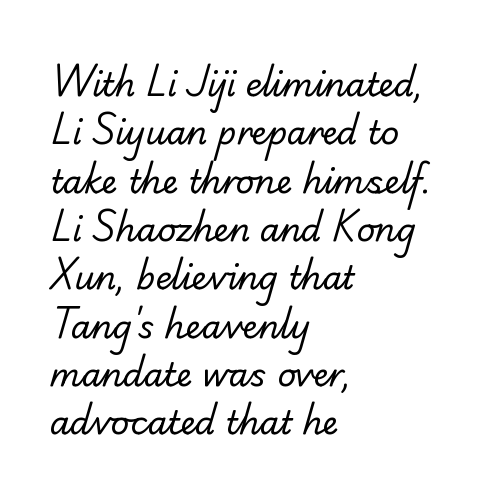
Q: Is the text bold? A: No.
Q: Is the typeface a serif or a sans-serif typeface? A: Serif.
Q: Is the text underlined? A: No.
Q: How is the paragraph aligned? A: Left-aligned.
Q: Is the spacing between letters normal or unusually wide? A: Normal.
Q: Is the spacing between lines tight, normal or loose? A: Normal.
Q: Width (condensed, normal, or wide)? A: Normal.
Q: Stroke contrast? A: Low.
Q: x-height? A: Small.
Q: Monospaced? A: No.
